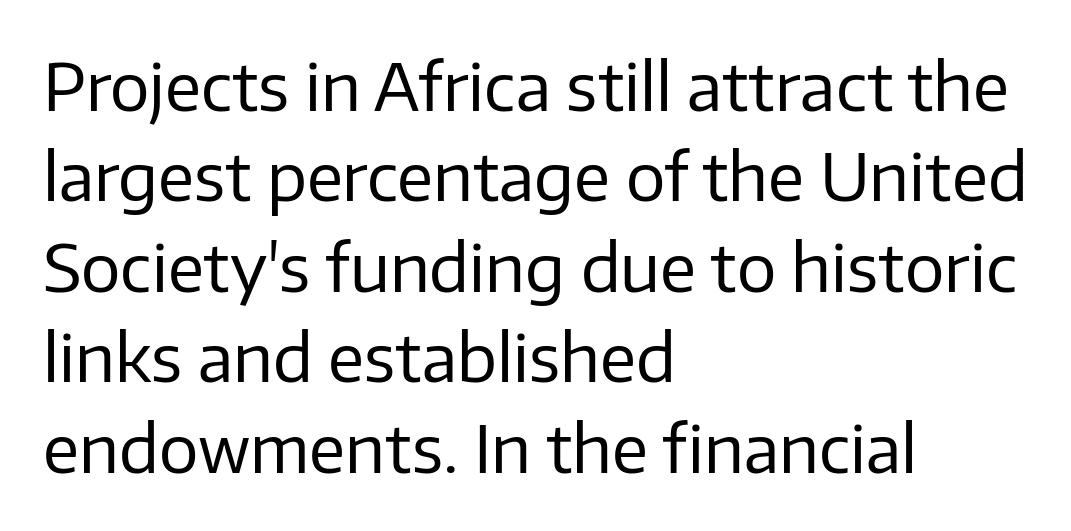
Q: Is the text bold? A: No.
Q: Is the text italic (slanted)? A: No, it is upright.
Q: Is the typeface a serif or a sans-serif typeface? A: Sans-serif.
Q: Is the text underlined? A: No.
Q: How is the paragraph aligned? A: Left-aligned.
Q: Is the spacing between letters normal or unusually wide? A: Normal.
Q: Is the spacing between lines tight, normal or loose? A: Normal.
Q: Width (condensed, normal, or wide)? A: Normal.
Q: Stroke contrast? A: Low.
Q: x-height? A: Medium.
Q: Monospaced? A: No.
